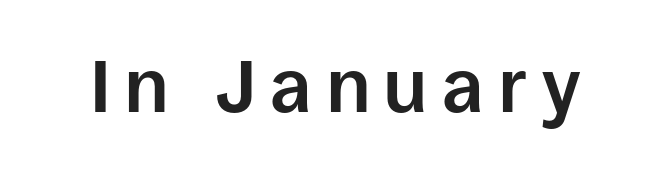
{"serif": "no", "italic": "no", "bold": "yes", "weight": "bold", "width": "normal", "stroke_contrast": "low", "x_height": "large", "monospaced": "no", "underline": "no", "letter_spacing": "wide", "letter_spacing_em": 0.2, "glyph_px": 73}
